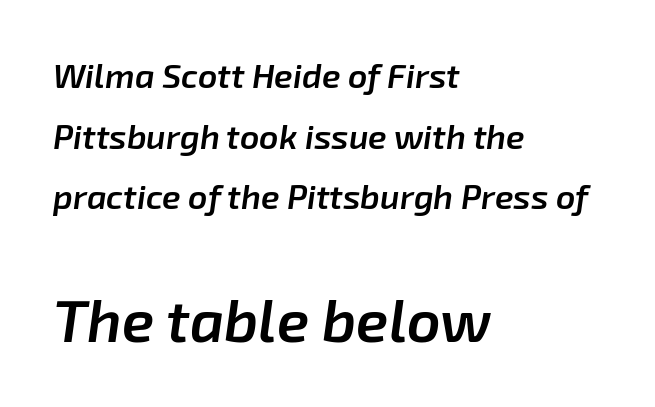
{"italic": "yes", "lean": "right", "slant_degrees": 8, "bold": "semi", "weight": "semibold", "width": "normal", "stroke_contrast": "low", "x_height": "medium", "monospaced": "no", "underline": "no", "align": "left", "line_spacing_ratio": 1.78, "letter_spacing": "normal", "letter_spacing_em": 0.0, "larger_block": "second", "size_ratio": 1.74, "glyph_px": 59}
